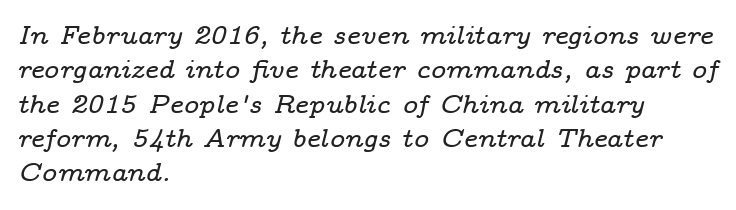
{"italic": "yes", "lean": "right", "slant_degrees": 14, "underline": "no", "align": "left", "line_spacing": "normal", "line_spacing_ratio": 1.32, "letter_spacing": "normal", "letter_spacing_em": 0.0, "glyph_px": 26}
